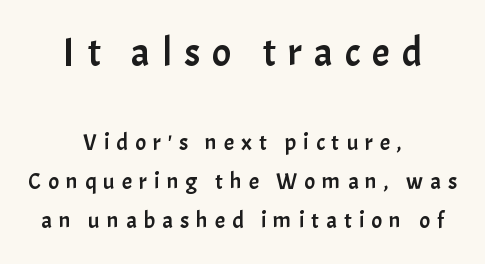
Q: Is the text italic (slanted)? A: No, it is upright.
Q: Is the typeface a serif or a sans-serif typeface? A: Sans-serif.
Q: Is the text underlined? A: No.
Q: How is the paragraph aligned? A: Centered.
Q: Is the spacing between letters normal or unusually wide? A: Unusually wide.
Q: Is the spacing between lines tight, normal or loose? A: Normal.
Q: Which block of text is set in a larger size, the first (top) or the second (bottom)? A: The first (top) one.
Q: Width (condensed, normal, or wide)? A: Normal.
Q: Stroke contrast? A: Low.
Q: x-height? A: Medium.
Q: Monospaced? A: No.
